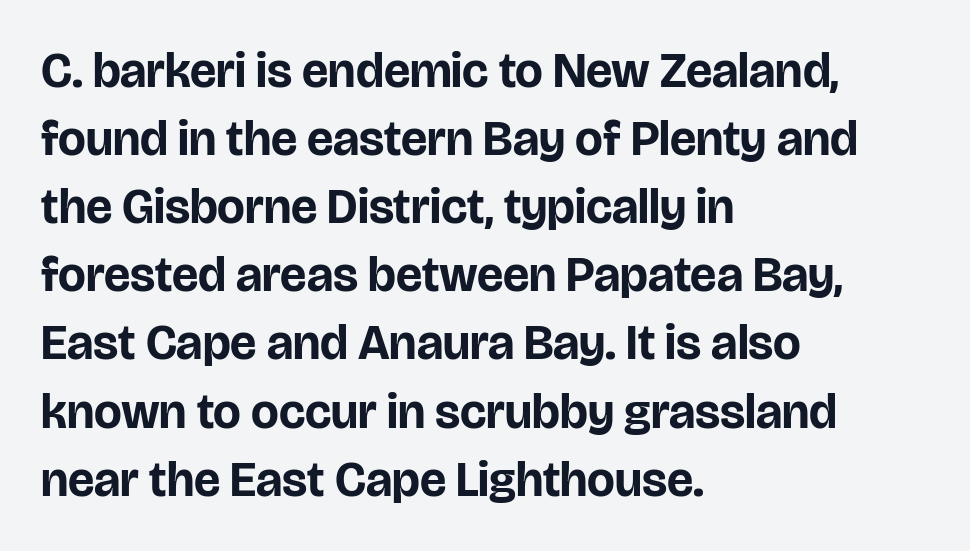
{"serif": "no", "italic": "no", "bold": "yes", "weight": "bold", "width": "normal", "stroke_contrast": "low", "x_height": "large", "monospaced": "no", "underline": "no", "align": "left", "line_spacing": "normal", "line_spacing_ratio": 1.39, "letter_spacing": "normal", "letter_spacing_em": 0.0, "glyph_px": 49}
